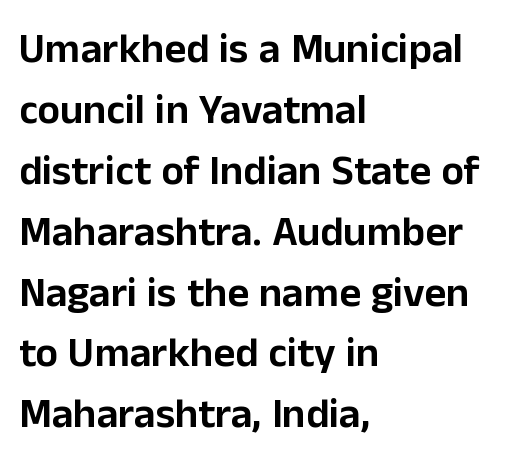
{"serif": "no", "italic": "no", "width": "normal", "stroke_contrast": "low", "x_height": "medium", "monospaced": "no", "underline": "no", "align": "left", "line_spacing": "normal", "line_spacing_ratio": 1.45, "letter_spacing": "normal", "letter_spacing_em": 0.0, "glyph_px": 42}
